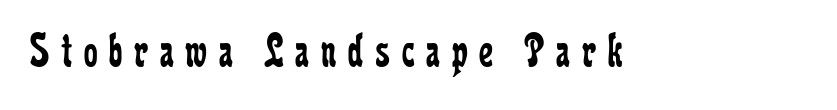
Q: Is the text bold? A: No.
Q: Is the text italic (slanted)? A: No, it is upright.
Q: Is the typeface a serif or a sans-serif typeface? A: Serif.
Q: Is the text underlined? A: No.
Q: Is the spacing between letters normal or unusually wide? A: Unusually wide.
Q: Width (condensed, normal, or wide)? A: Condensed.
Q: Stroke contrast? A: Low.
Q: x-height? A: Medium.
Q: Monospaced? A: No.
